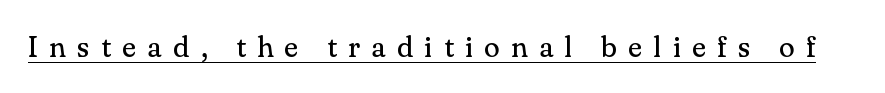
The image shows 29 px regular-weight serif type, upright; set unusually wide letter spacing (+0.39 em), underlined; medium stroke contrast and a small x-height.
